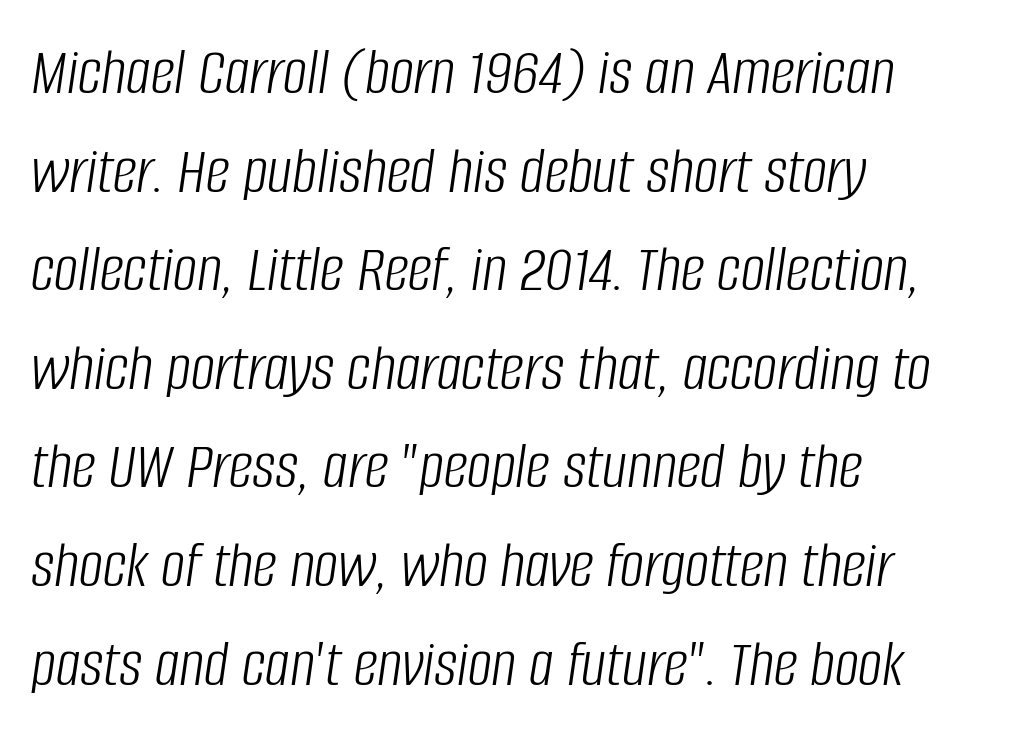
Q: Is the text bold? A: No.
Q: Is the text italic (slanted)? A: Yes, it leans right by about 8 degrees.
Q: Is the text underlined? A: No.
Q: How is the paragraph aligned? A: Left-aligned.
Q: Is the spacing between letters normal or unusually wide? A: Normal.
Q: Is the spacing between lines tight, normal or loose? A: Normal.
Q: Width (condensed, normal, or wide)? A: Condensed.
Q: Stroke contrast? A: Low.
Q: x-height? A: Large.
Q: Monospaced? A: No.
